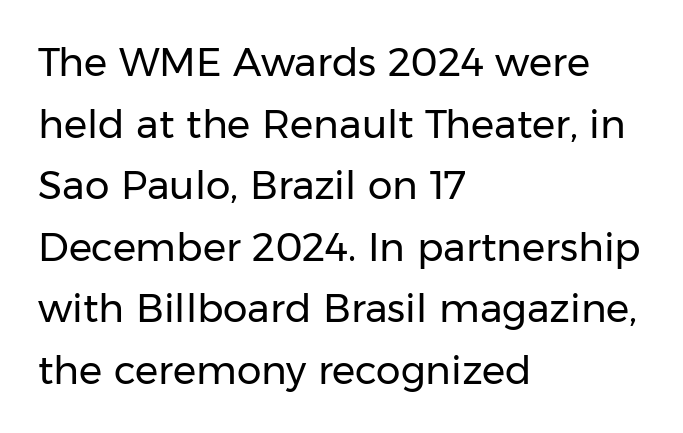
Q: Is the text bold? A: No.
Q: Is the text italic (slanted)? A: No, it is upright.
Q: Is the typeface a serif or a sans-serif typeface? A: Sans-serif.
Q: Is the text underlined? A: No.
Q: How is the paragraph aligned? A: Left-aligned.
Q: Is the spacing between letters normal or unusually wide? A: Normal.
Q: Is the spacing between lines tight, normal or loose? A: Normal.
Q: Width (condensed, normal, or wide)? A: Normal.
Q: Stroke contrast? A: Low.
Q: x-height? A: Medium.
Q: Monospaced? A: No.
